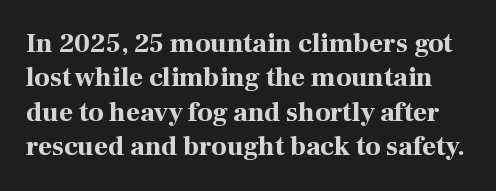
{"italic": "no", "bold": "yes", "underline": "no", "line_spacing": "normal", "line_spacing_ratio": 1.27, "letter_spacing": "normal", "letter_spacing_em": 0.0, "glyph_px": 27}
